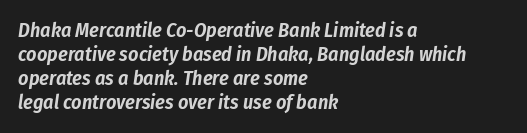
The image shows 20 px text type, italic (leaning right); set left-aligned, line spacing 1.2x, normal letter spacing, not underlined.
